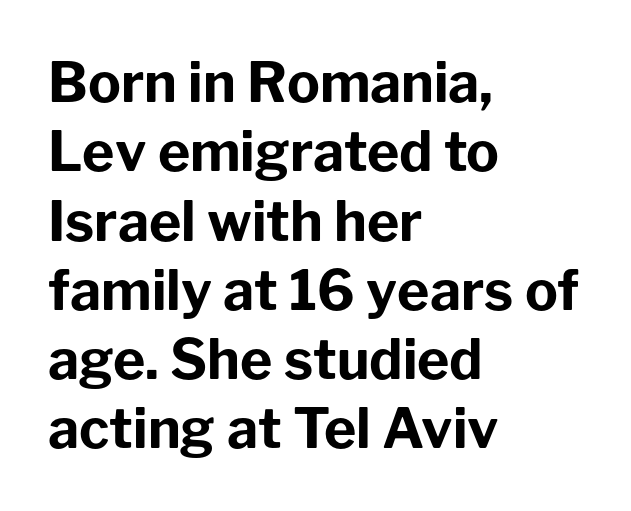
The image shows 55 px bold sans-serif type, upright; set left-aligned, normal line spacing (1.26x), normal letter spacing, not underlined; low stroke contrast and a medium x-height.
